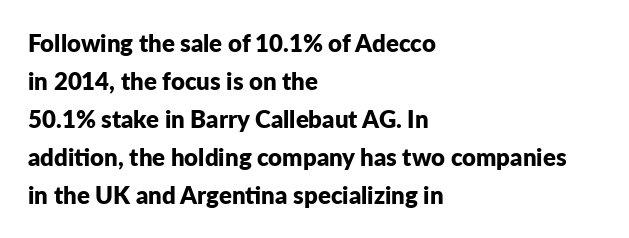
The space between consecutive lines is moderate. Alignment: flush left. The passage shown is not underscored anywhere. The type is set solid horizontally, with unmodified tracking. The characters look thick and weighty, a clear bold. Unlike italic type, these characters show no tilt at all.
